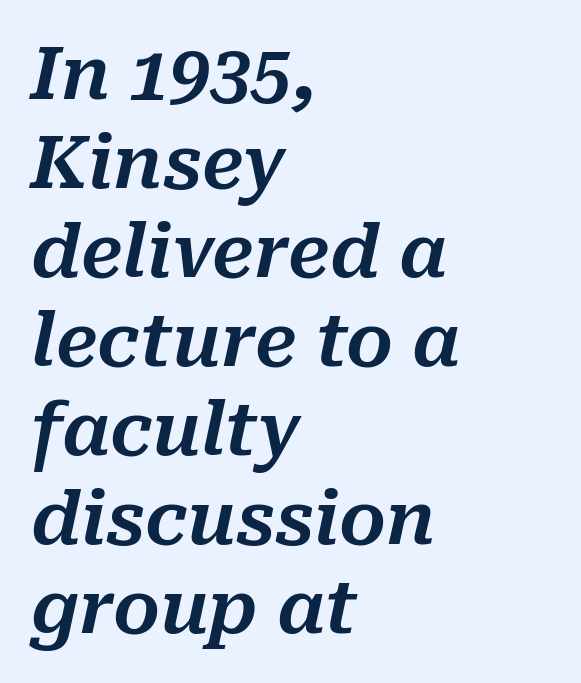
{"italic": "yes", "lean": "right", "slant_degrees": 10, "width": "normal", "stroke_contrast": "medium", "x_height": "medium", "monospaced": "no", "underline": "no", "align": "left", "line_spacing_ratio": 1.22, "letter_spacing": "normal", "letter_spacing_em": 0.0, "glyph_px": 73}
